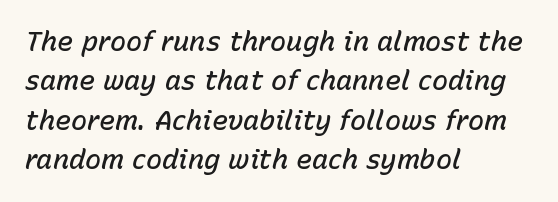
Q: Is the text bold? A: Semi-bold.
Q: Is the text italic (slanted)? A: Yes, it leans right by about 15 degrees.
Q: Is the text underlined? A: No.
Q: How is the paragraph aligned? A: Left-aligned.
Q: Is the spacing between letters normal or unusually wide? A: Normal.
Q: Is the spacing between lines tight, normal or loose? A: Normal.
